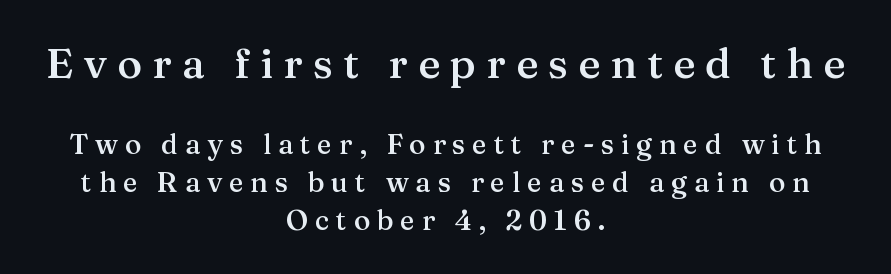
{"serif": "yes", "italic": "no", "bold": "semi", "weight": "semibold", "width": "normal", "stroke_contrast": "medium", "x_height": "medium", "monospaced": "no", "underline": "no", "align": "center", "line_spacing": "normal", "line_spacing_ratio": 1.35, "letter_spacing": "wide", "letter_spacing_em": 0.24, "larger_block": "first", "size_ratio": 1.5, "glyph_px": 42}
